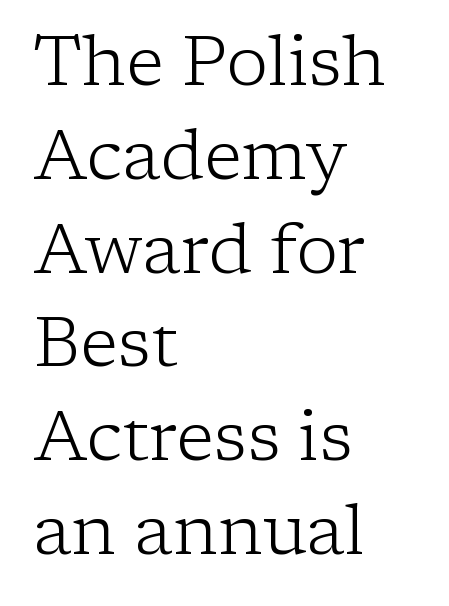
The image shows 70 px light serif type, upright; set left-aligned, normal line spacing (1.34x), normal letter spacing, not underlined; low stroke contrast and a medium x-height.
